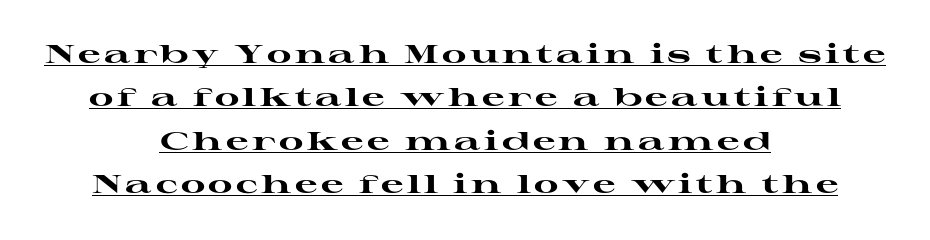
Compared with a flush-left layout, this one balances lines on the center instead. Is there an underline? Yes — a line sits under the letters. Thick stems and heavy bowls — unmistakably bold. A roman cut, with each character standing at attention.
